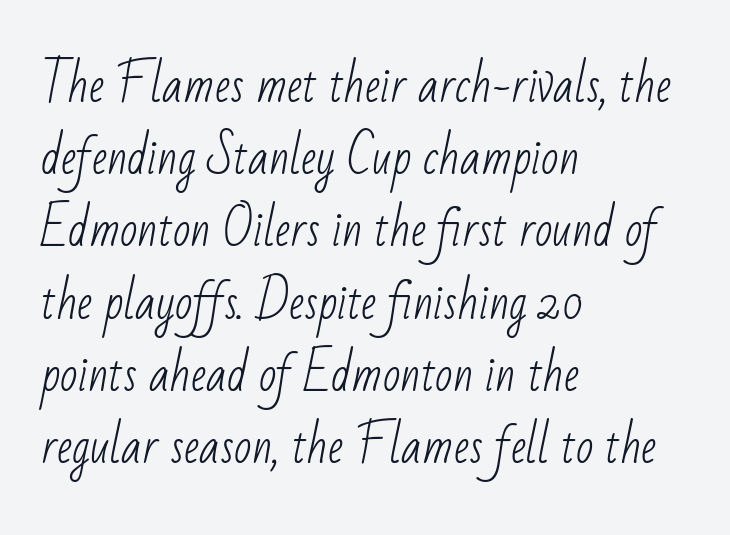
{"serif": "no", "bold": "no", "weight": "light", "width": "condensed", "stroke_contrast": "low", "x_height": "small", "monospaced": "no", "underline": "no", "align": "left", "line_spacing": "normal", "line_spacing_ratio": 1.57, "letter_spacing": "normal", "letter_spacing_em": 0.0, "glyph_px": 46}
